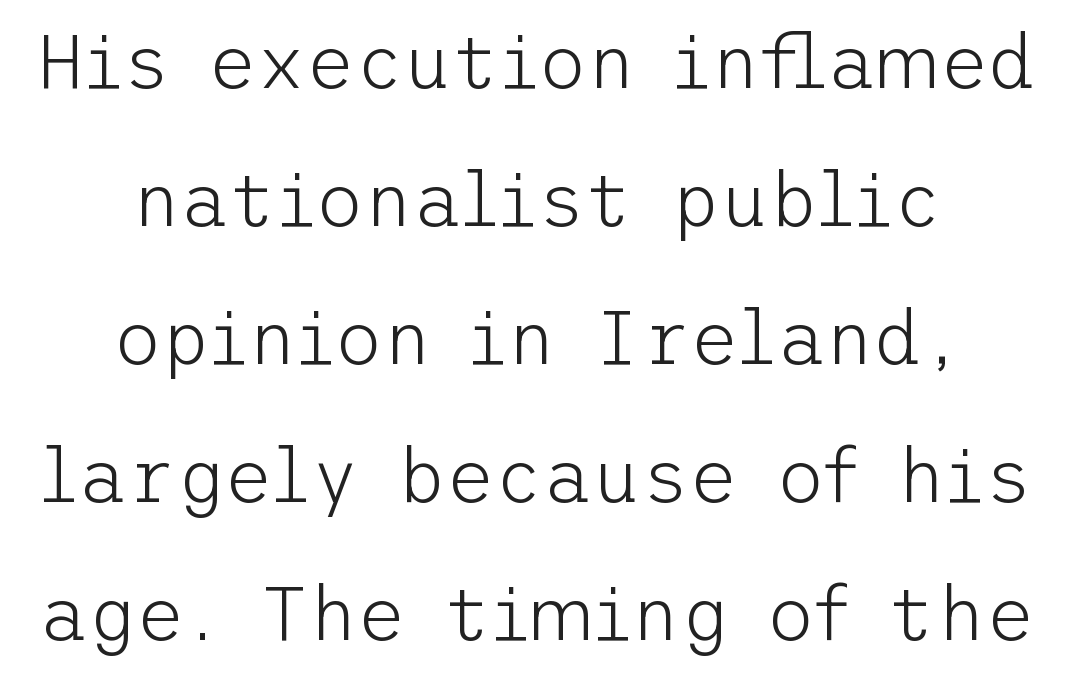
{"serif": "no", "italic": "no", "bold": "no", "weight": "light", "width": "normal", "stroke_contrast": "low", "x_height": "medium", "underline": "no", "align": "center", "line_spacing_ratio": 1.84, "letter_spacing": "normal", "letter_spacing_em": 0.0, "glyph_px": 75}
